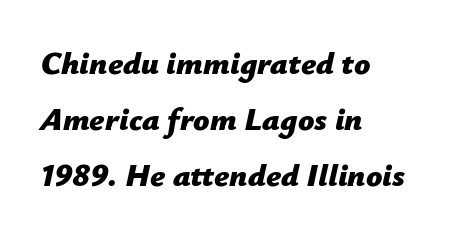
Nobody drew a line under any word here. Set as a true bold cut, around the 700 mark. Each word holds together tightly as a unit, with standard inter-letter gaps. An italicized treatment has been applied to the whole sample.
